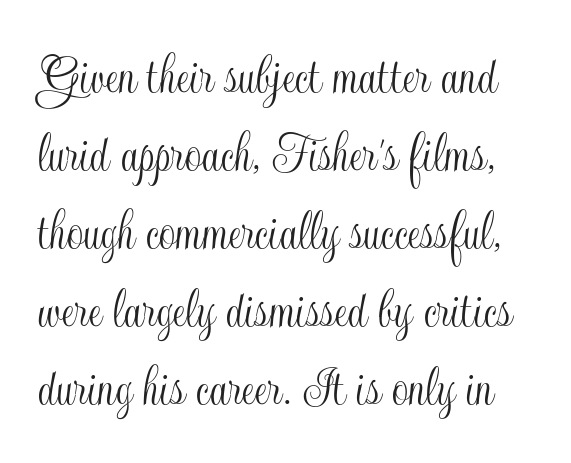
The image shows 59 px condensed type; set normal line spacing (1.32x), normal letter spacing, not underlined; a small x-height.
